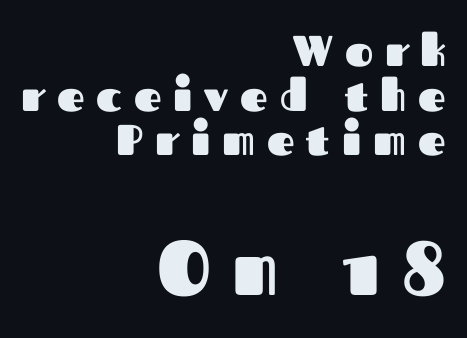
The lines in this sample share a right terminus and differ only in where they begin. Strong, thick strokes mark this as bold type. Is this a fixed-width face? No — the glyphs have proportional, varying widths. Font category for this specimen: sans-serif.
